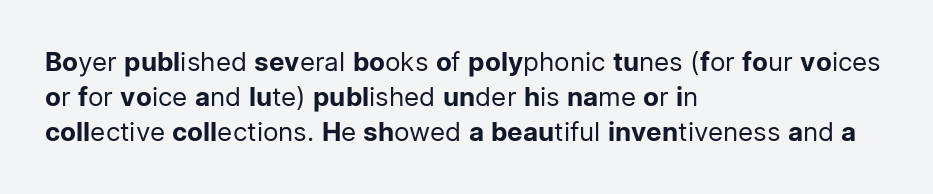
The image shows 26 px text type, upright; set left-aligned, normal line spacing (1.35x), normal letter spacing, not underlined.
